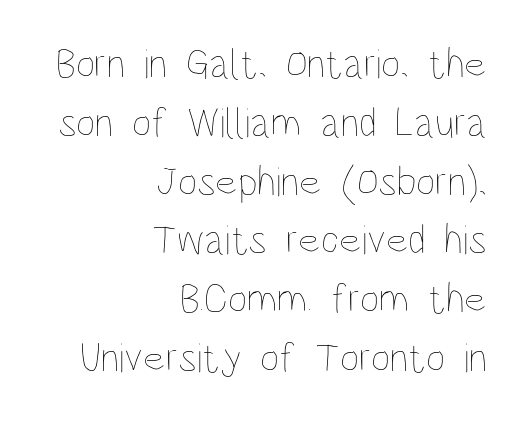
{"italic": "no", "bold": "no", "weight": "thin", "width": "condensed", "stroke_contrast": "low", "x_height": "large", "monospaced": "no", "underline": "no", "align": "right", "line_spacing": "normal", "line_spacing_ratio": 1.4, "letter_spacing": "normal", "letter_spacing_em": 0.0, "glyph_px": 42}
